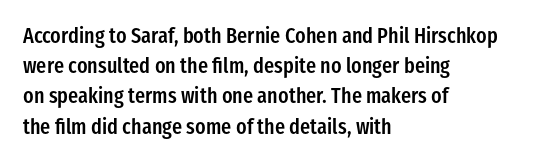
The image shows 21 px text type, upright; set left-aligned, normal line spacing (1.44x), normal letter spacing, not underlined.
